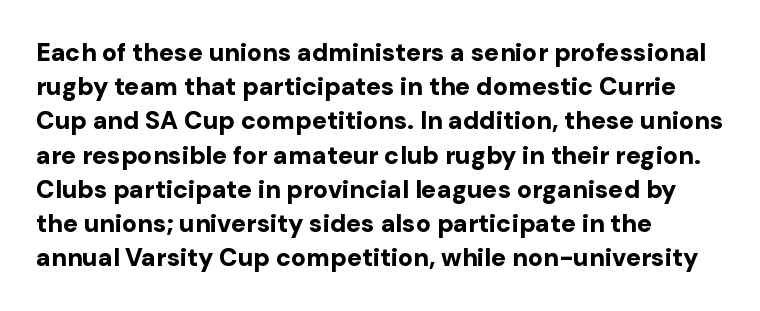
The image shows 25 px bold type, upright; set left-aligned, normal line spacing (1.37x), normal letter spacing, not underlined.
